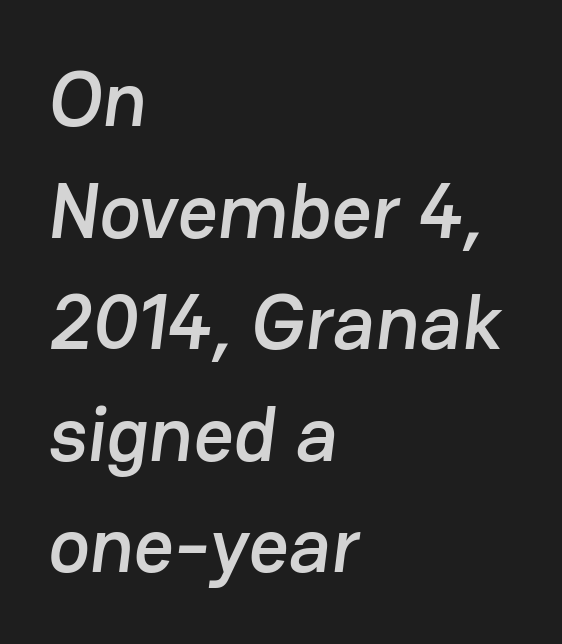
{"serif": "no", "width": "normal", "stroke_contrast": "low", "x_height": "medium", "monospaced": "no", "underline": "no", "align": "left", "line_spacing": "normal", "line_spacing_ratio": 1.43, "letter_spacing": "normal", "letter_spacing_em": 0.0, "glyph_px": 78}
